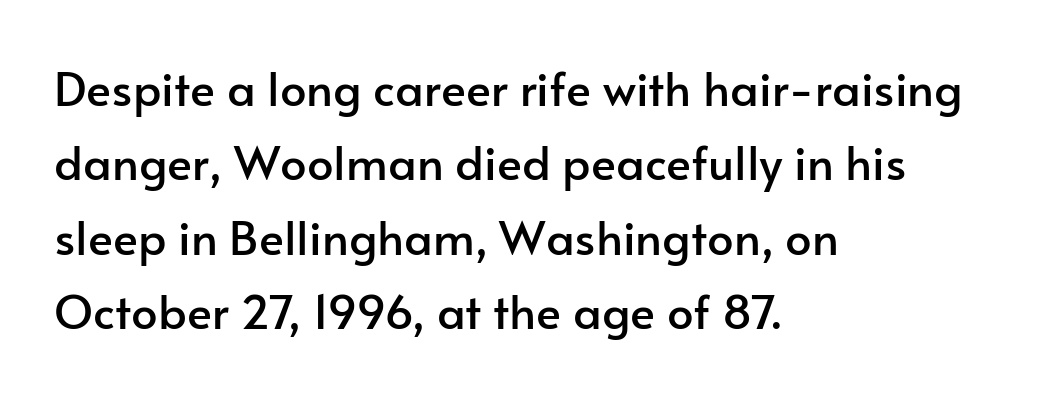
These lines stack with their left ends in a neat column. Rendered with straight, roman letterforms. Anything drawn beneath the words? Only blank space. How are the letters spaced? Ordinarily, with no added tracking. These lines are composed in type without serifs. The passage shown is typed in a proportional face where columns would drift.
